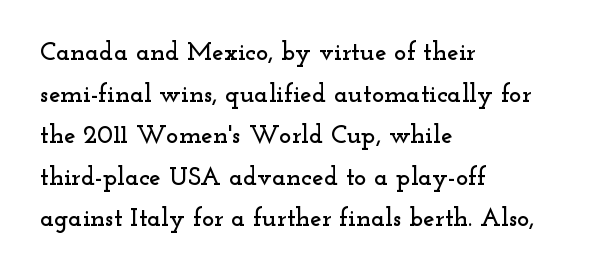
{"italic": "no", "underline": "no", "align": "left", "line_spacing": "normal", "line_spacing_ratio": 1.6, "letter_spacing": "normal", "letter_spacing_em": 0.0, "glyph_px": 26}
